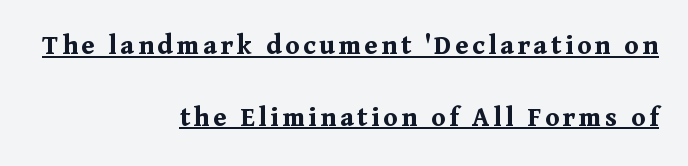
The font's upright variant was chosen for this text. Serif or sans? Serif — the stroke terminals have little feet. Has an underline been added? It has. Is the type bold? Yes — the strokes are clearly thick and heavy. Loosely led — the rows are spread out. Think of a printed novel: that variable character pitch is what you see here.
